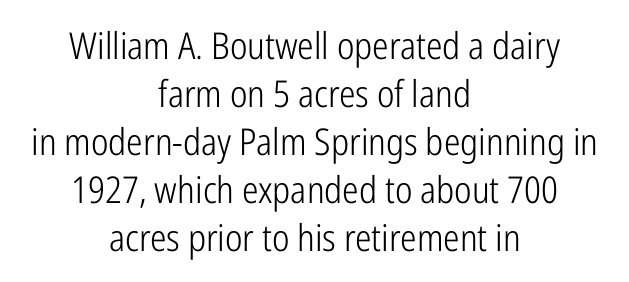
Q: Is the text bold? A: No.
Q: Is the text italic (slanted)? A: No, it is upright.
Q: Is the typeface a serif or a sans-serif typeface? A: Sans-serif.
Q: Is the text underlined? A: No.
Q: How is the paragraph aligned? A: Centered.
Q: Is the spacing between letters normal or unusually wide? A: Normal.
Q: Is the spacing between lines tight, normal or loose? A: Normal.
Q: Width (condensed, normal, or wide)? A: Condensed.
Q: Stroke contrast? A: Low.
Q: x-height? A: Medium.
Q: Monospaced? A: No.
